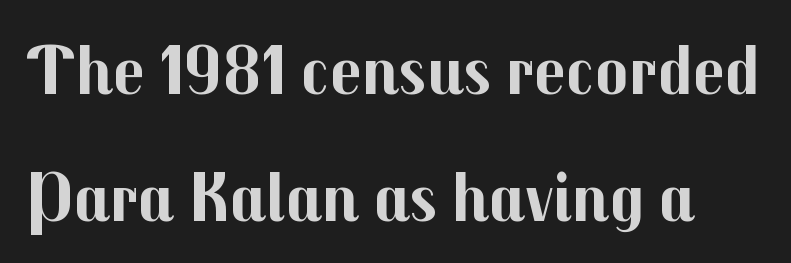
Note: no serifs on the glyphs. Style check: upright. Nobody drew a line under any word here. How are the letters spaced? Ordinarily, with no added tracking. Think of a printed novel: that variable character pitch is what you see here. How heavy is the stroke? Heavy — this is a bold.
